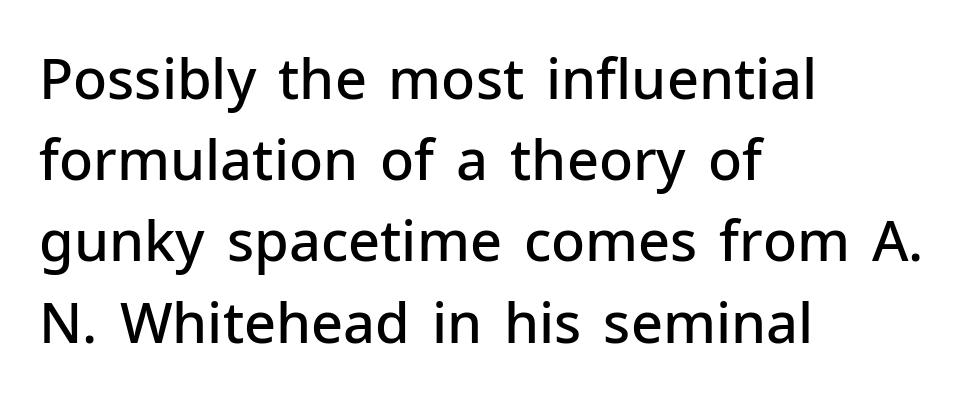
The lines in this sample share a left origin and differ only in where they stop. The strokes are fattened partway — semibold, not bold. Students, note that the glyphs here touch the page at normal intervals. Line spacing here is normal. You could not count columns in this text — the font is proportionally spaced.
